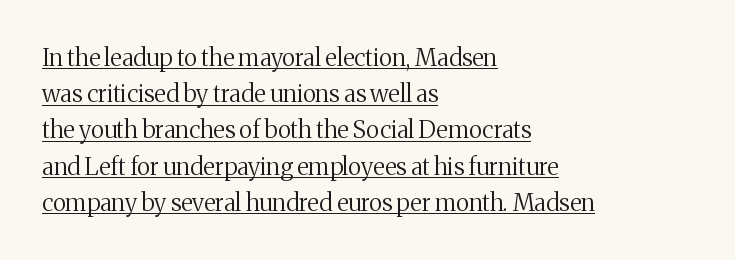
The image shows 24 px text type, upright; set left-aligned, normal line spacing (1.51x), normal letter spacing, underlined.
